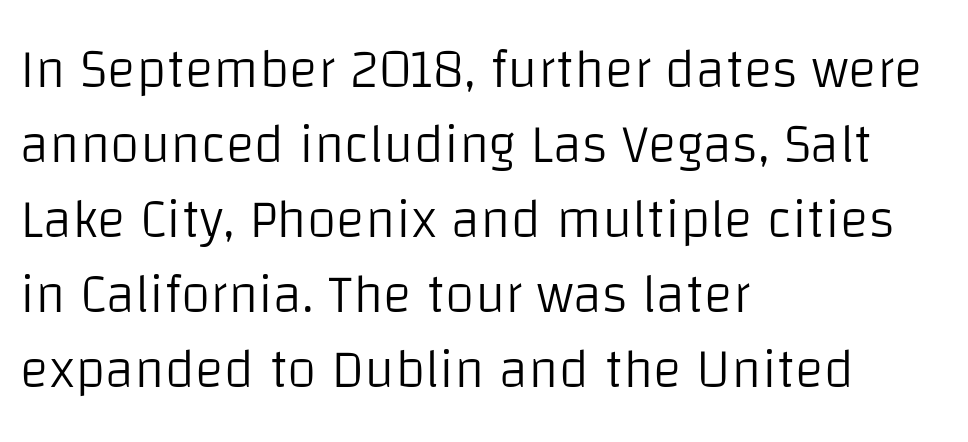
{"serif": "no", "italic": "no", "bold": "no", "weight": "light", "width": "normal", "stroke_contrast": "low", "x_height": "large", "monospaced": "no", "underline": "no", "align": "left", "line_spacing": "normal", "line_spacing_ratio": 1.39, "letter_spacing": "normal", "letter_spacing_em": 0.0, "glyph_px": 54}
